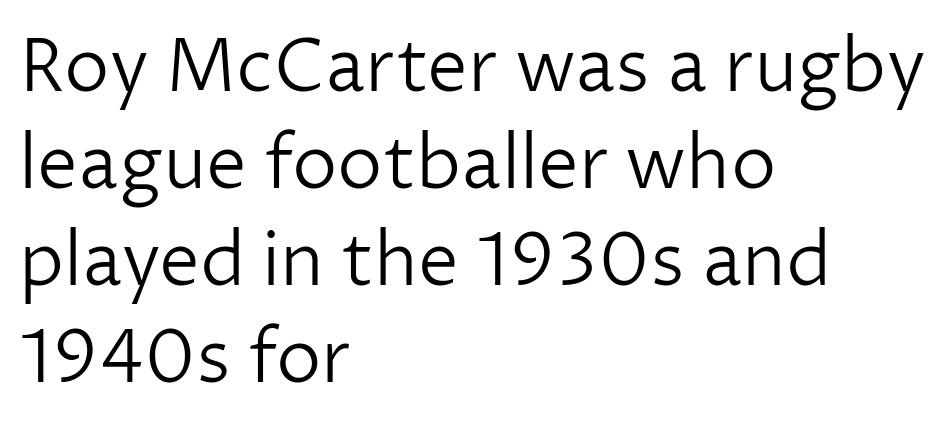
Q: Is the text bold? A: No.
Q: Is the text italic (slanted)? A: No, it is upright.
Q: Is the typeface a serif or a sans-serif typeface? A: Sans-serif.
Q: Is the text underlined? A: No.
Q: How is the paragraph aligned? A: Left-aligned.
Q: Is the spacing between letters normal or unusually wide? A: Normal.
Q: Is the spacing between lines tight, normal or loose? A: Normal.
Q: Width (condensed, normal, or wide)? A: Normal.
Q: Stroke contrast? A: Low.
Q: x-height? A: Medium.
Q: Monospaced? A: No.
